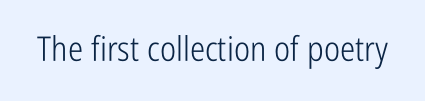
Q: Is the text bold? A: No.
Q: Is the text italic (slanted)? A: No, it is upright.
Q: Is the typeface a serif or a sans-serif typeface? A: Sans-serif.
Q: Is the text underlined? A: No.
Q: Is the spacing between letters normal or unusually wide? A: Normal.
Q: Width (condensed, normal, or wide)? A: Condensed.
Q: Stroke contrast? A: Low.
Q: x-height? A: Medium.
Q: Monospaced? A: No.
